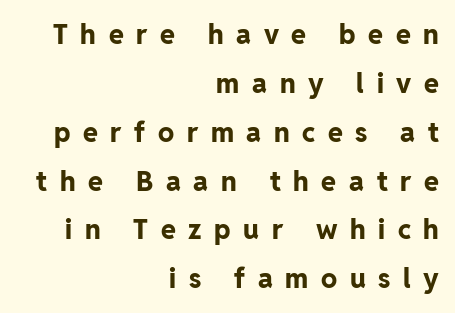
Q: Is the text bold? A: Yes.
Q: Is the text italic (slanted)? A: No, it is upright.
Q: Is the text underlined? A: No.
Q: How is the paragraph aligned? A: Right-aligned.
Q: Is the spacing between letters normal or unusually wide? A: Unusually wide.
